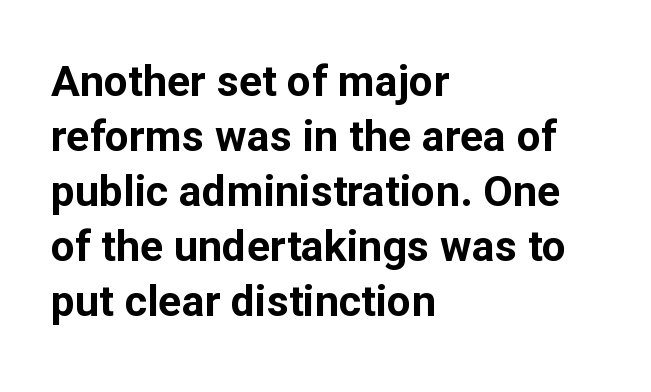
The typesetter chose a ragged-right arrangement here. The rendering uses natural spacing where letterforms have individual widths. Pretty heavy lettering here — definitely bold. The space directly below the letters is spotless. Classification — sans serif.
